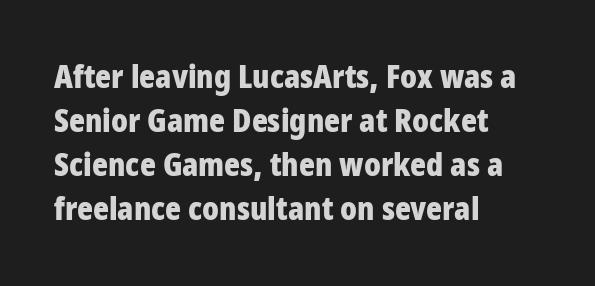
{"serif": "no", "italic": "no", "bold": "yes", "weight": "bold", "width": "condensed", "stroke_contrast": "low", "x_height": "large", "monospaced": "no", "underline": "no", "align": "left", "line_spacing": "normal", "line_spacing_ratio": 1.33, "letter_spacing": "normal", "letter_spacing_em": 0.0, "glyph_px": 33}
